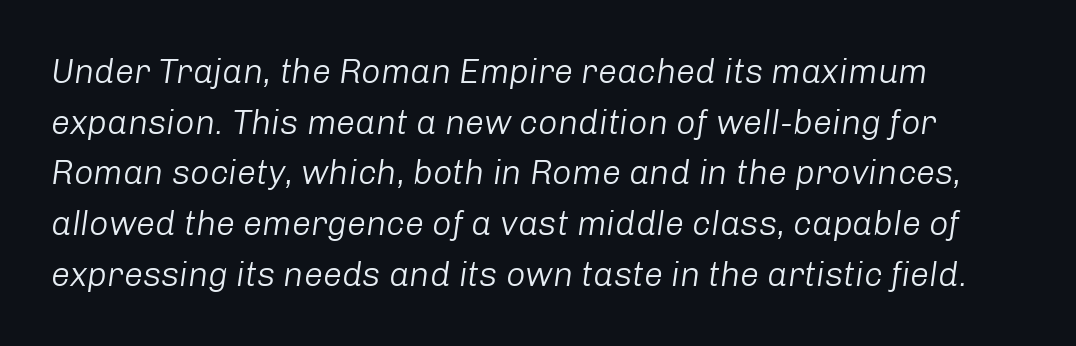
The image shows 34 px light type, italic (leaning right); set normal line spacing (1.49x), normal letter spacing, not underlined; low stroke contrast and a medium x-height.
